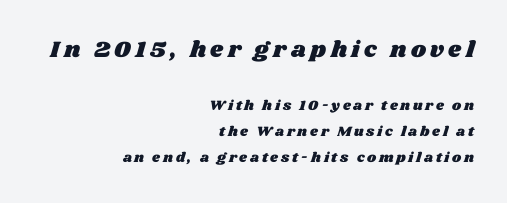
The image shows 23 px text type; set right-aligned, line spacing 1.88x, not underlined; the first (top) block is 1.64x larger.
